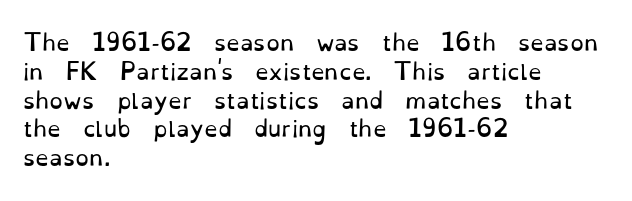
Q: Is the text bold? A: No.
Q: Is the text italic (slanted)? A: No, it is upright.
Q: Is the text underlined? A: No.
Q: How is the paragraph aligned? A: Left-aligned.
Q: Is the spacing between letters normal or unusually wide? A: Normal.
Q: Is the spacing between lines tight, normal or loose? A: Normal.
